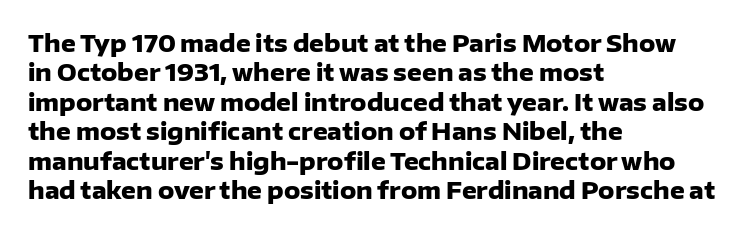
Q: Is the text bold? A: Yes.
Q: Is the text italic (slanted)? A: No, it is upright.
Q: Is the text underlined? A: No.
Q: How is the paragraph aligned? A: Left-aligned.
Q: Is the spacing between letters normal or unusually wide? A: Normal.
Q: Is the spacing between lines tight, normal or loose? A: Normal.
